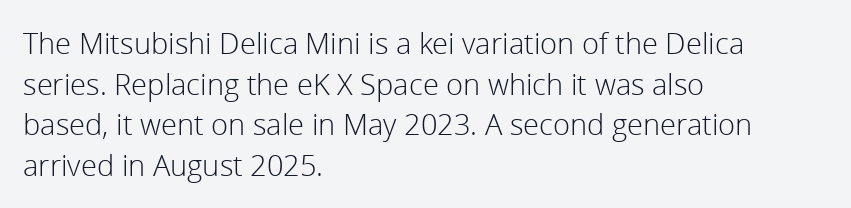
Horizontal alignment here is leftward, the default for most running prose. Look at the bottom of the vertical strokes: they stop flat, with no serifs. If you drew a line through each stem, it would be perfectly vertical. Looks like regular typesetting: each glyph gets only the width it needs. Words appear dense and cohesive because spacing is normal. The letterforms sit at book weight or below.
